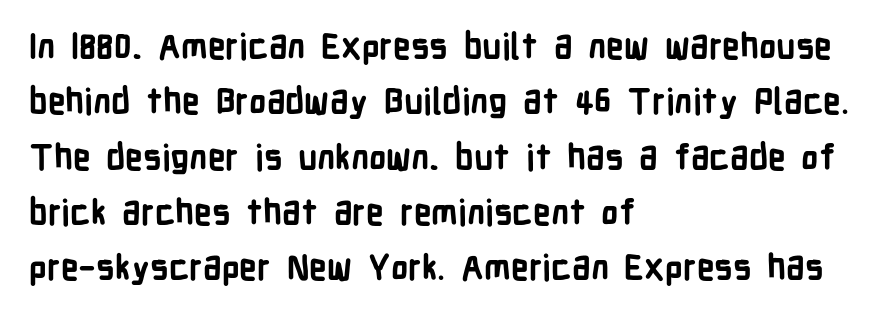
The image shows 35 px bold, condensed sans-serif type, upright; set left-aligned, normal line spacing (1.58x), normal letter spacing, not underlined; low stroke contrast and a medium x-height.
